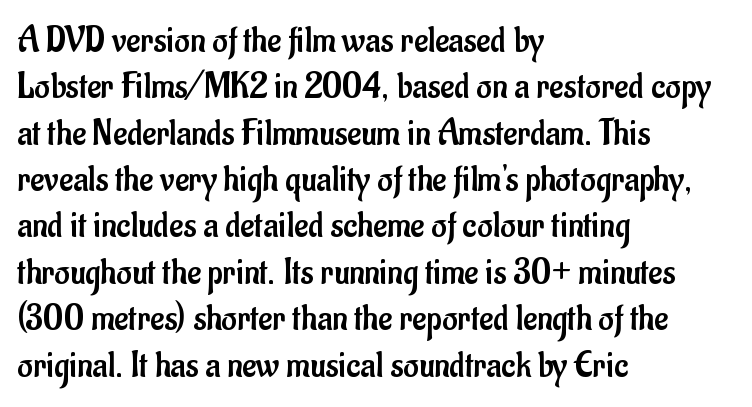
{"serif": "no", "italic": "no", "bold": "no", "weight": "regular", "width": "condensed", "stroke_contrast": "low", "x_height": "small", "monospaced": "no", "underline": "no", "align": "left", "line_spacing_ratio": 1.22, "letter_spacing": "normal", "letter_spacing_em": 0.0, "glyph_px": 38}
